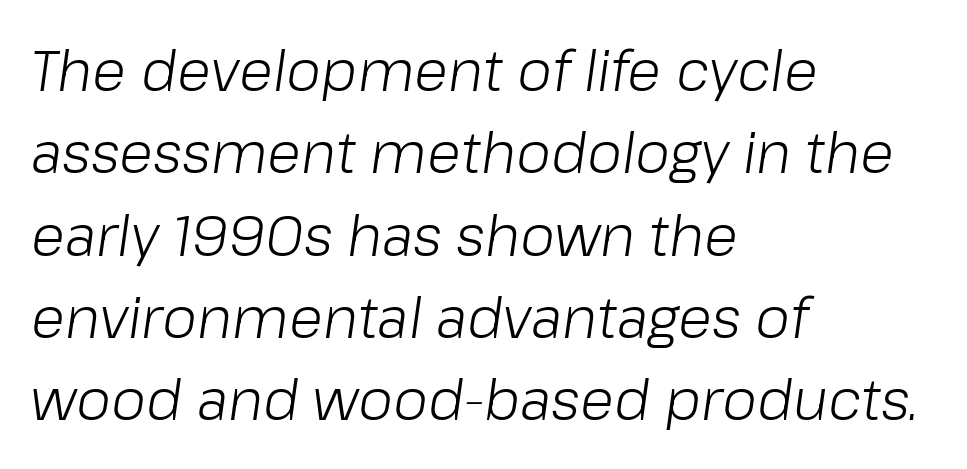
This sample has the flowing, uneven cadence of proportional lettering. Letter spacing: default. Does the leading feel generous? No, just average. No heavy texture on the line: the type isn't bold. Compared with a centered layout, this one pins lines to the left instead.
